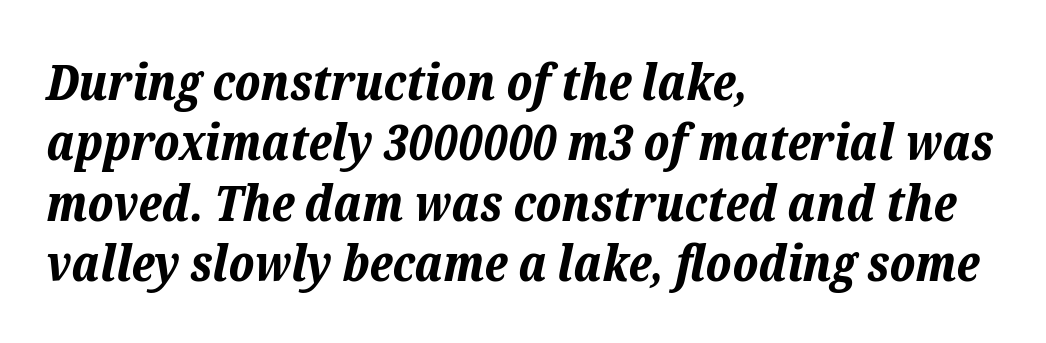
Q: Is the text bold? A: Yes.
Q: Is the text italic (slanted)? A: Yes, it leans right by about 12 degrees.
Q: Is the text underlined? A: No.
Q: How is the paragraph aligned? A: Left-aligned.
Q: Is the spacing between letters normal or unusually wide? A: Normal.
Q: Width (condensed, normal, or wide)? A: Normal.
Q: Stroke contrast? A: Low.
Q: x-height? A: Medium.
Q: Monospaced? A: No.
